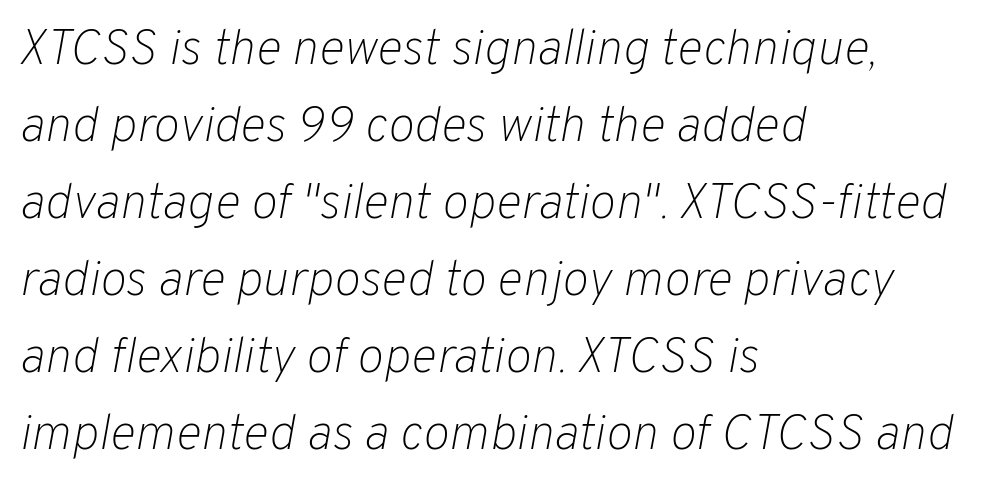
Every row of glyphs begins at an identical x-position on the left. What's the leading like? Ordinary, nothing unusual. A quiet, ordinary-to-light weight characterises the typeface. Anything drawn beneath the words? Only blank space.
